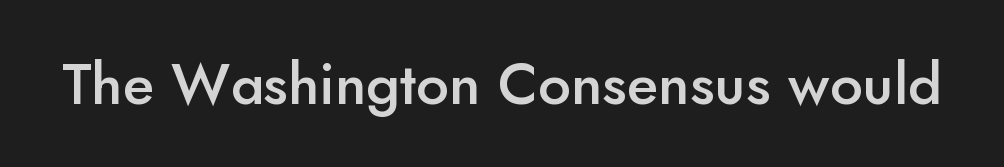
{"serif": "no", "italic": "no", "bold": "semi", "weight": "semibold", "width": "normal", "stroke_contrast": "low", "x_height": "small", "monospaced": "no", "underline": "no", "letter_spacing": "normal", "letter_spacing_em": 0.0, "glyph_px": 58}
